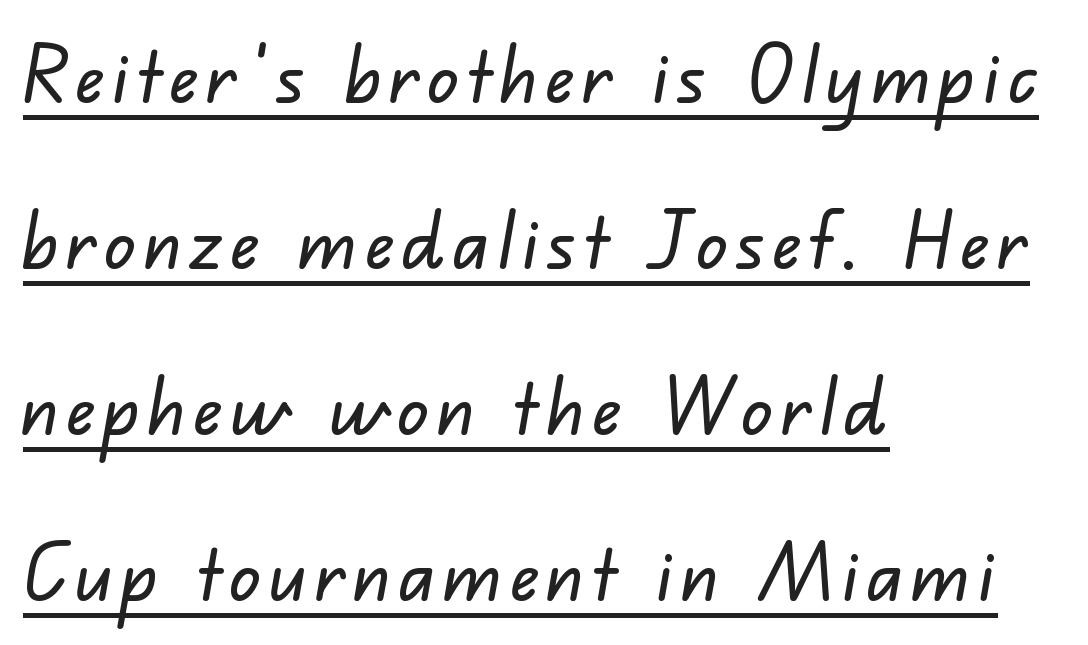
The image shows 78 px sans-serif type; set left-aligned, loose line spacing (2.13x), underlined; low stroke contrast and a small x-height.
